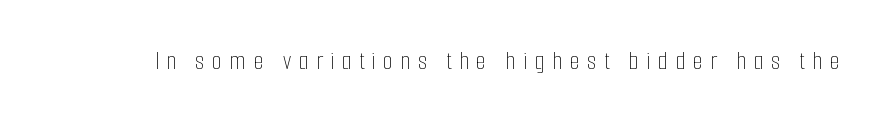
The image shows 27 px text type, upright; set unusually wide letter spacing (+0.26 em), not underlined.
